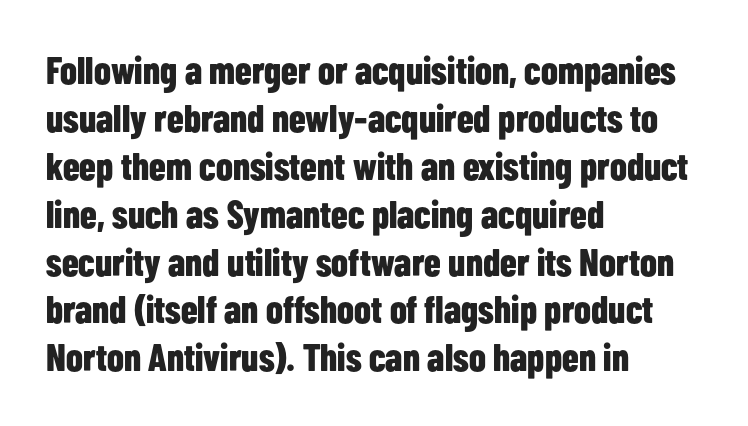
{"serif": "no", "italic": "no", "bold": "yes", "weight": "bold", "width": "condensed", "stroke_contrast": "low", "x_height": "medium", "monospaced": "no", "underline": "no", "align": "left", "line_spacing": "normal", "line_spacing_ratio": 1.26, "letter_spacing": "normal", "letter_spacing_em": 0.0, "glyph_px": 38}
